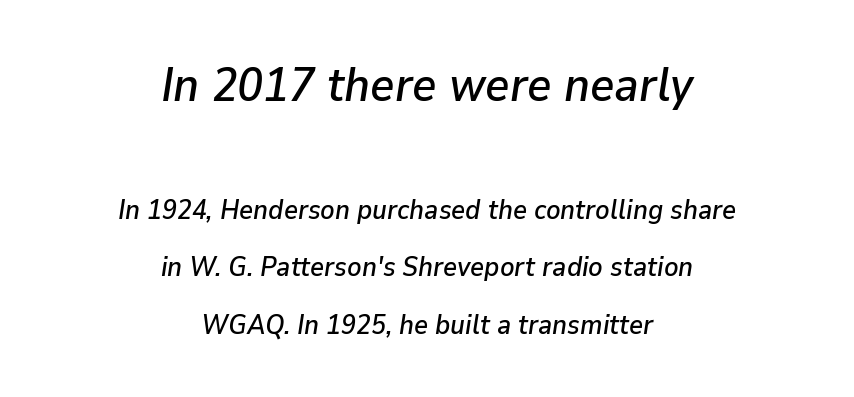
{"italic": "yes", "lean": "right", "slant_degrees": 9, "width": "normal", "stroke_contrast": "low", "x_height": "medium", "monospaced": "no", "underline": "no", "align": "center", "line_spacing": "loose", "line_spacing_ratio": 2.13, "letter_spacing": "normal", "letter_spacing_em": 0.0, "larger_block": "first", "size_ratio": 1.74, "glyph_px": 47}
